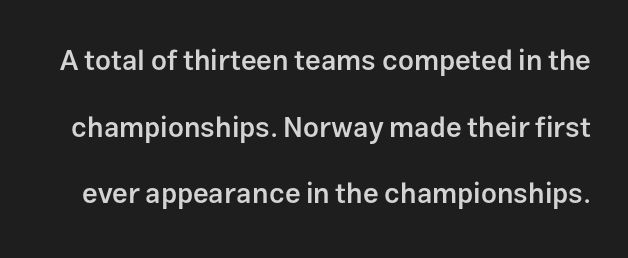
The image shows 28 px semibold sans-serif type, upright; set loose line spacing (2.38x), normal letter spacing, not underlined; low stroke contrast and a medium x-height.
